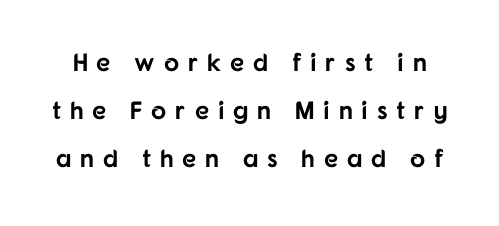
The image shows 25 px bold type, upright; set loose line spacing (1.92x), unusually wide letter spacing (+0.35 em), not underlined.
